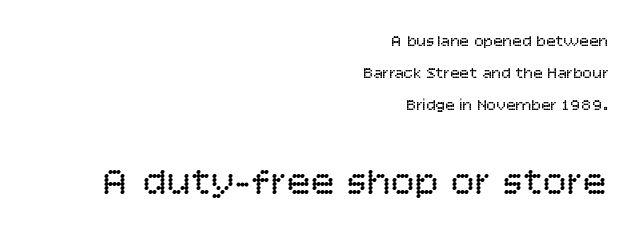
Q: Is the text bold? A: No.
Q: Is the text italic (slanted)? A: No, it is upright.
Q: Is the typeface a serif or a sans-serif typeface? A: Sans-serif.
Q: Is the text underlined? A: No.
Q: How is the paragraph aligned? A: Right-aligned.
Q: Is the spacing between letters normal or unusually wide? A: Normal.
Q: Is the spacing between lines tight, normal or loose? A: Loose.
Q: Which block of text is set in a larger size, the first (top) or the second (bottom)? A: The second (bottom) one.
Q: Width (condensed, normal, or wide)? A: Normal.
Q: Stroke contrast? A: Low.
Q: x-height? A: Large.
Q: Monospaced? A: No.
